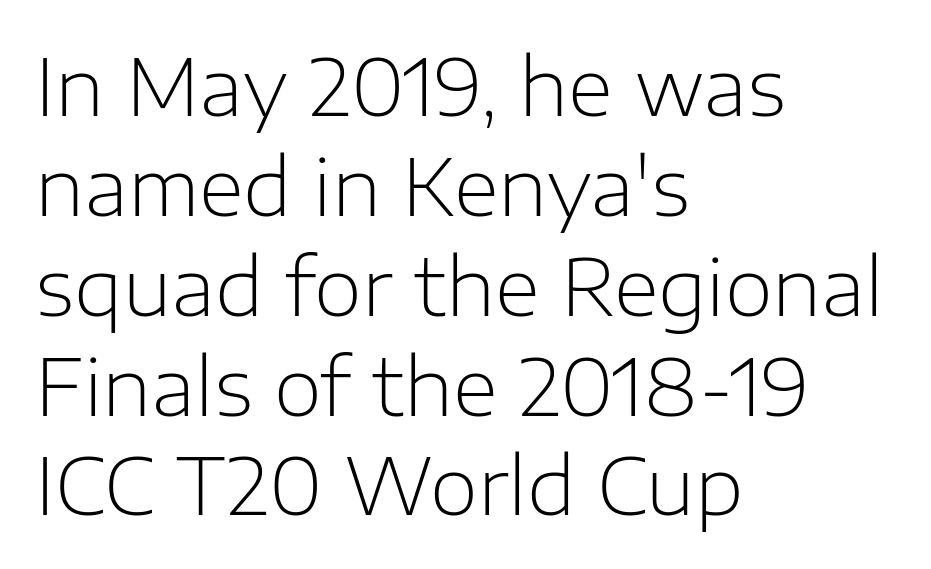
Weight: in the light-to-regular range. The rendering shows plain stroke endings on the letterforms — a sans-serif design. The rendering uses natural spacing where letterforms have individual widths. Only glyphs here, with clear space below each row. Students, note that the glyphs here touch the page at normal intervals. These lines are set flush left with a ragged right edge.
